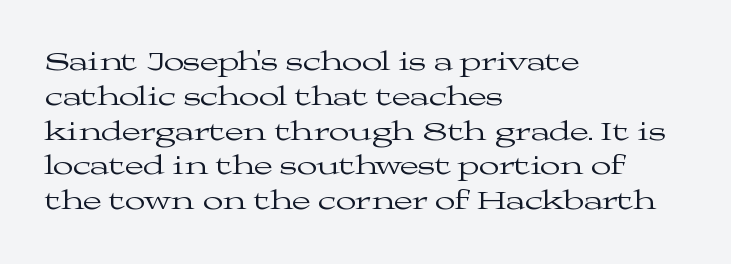
Q: Is the text bold? A: No.
Q: Is the text italic (slanted)? A: No, it is upright.
Q: Is the text underlined? A: No.
Q: How is the paragraph aligned? A: Left-aligned.
Q: Is the spacing between letters normal or unusually wide? A: Normal.
Q: Is the spacing between lines tight, normal or loose? A: Normal.
